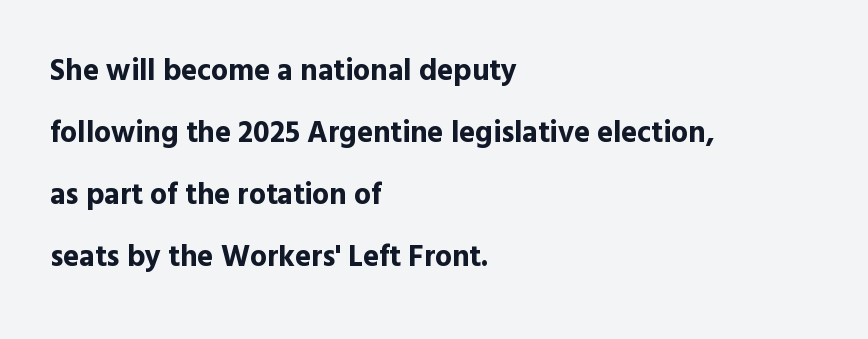
Q: Is the text bold? A: Yes.
Q: Is the text italic (slanted)? A: No, it is upright.
Q: Is the typeface a serif or a sans-serif typeface? A: Sans-serif.
Q: Is the text underlined? A: No.
Q: How is the paragraph aligned? A: Left-aligned.
Q: Is the spacing between letters normal or unusually wide? A: Normal.
Q: Is the spacing between lines tight, normal or loose? A: Loose.
Q: Width (condensed, normal, or wide)? A: Normal.
Q: x-height? A: Medium.
Q: Monospaced? A: No.
